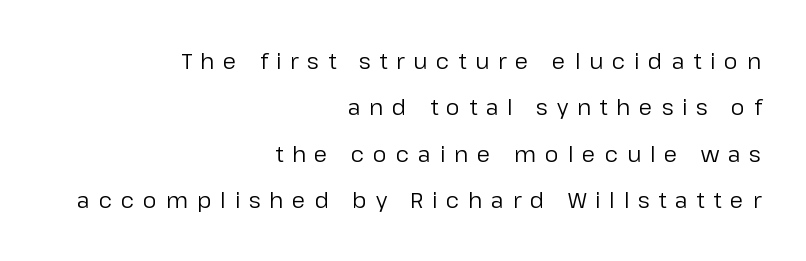
The image shows 22 px text type, upright; set right-aligned, loose line spacing (2.11x), unusually wide letter spacing (+0.4 em), not underlined.
